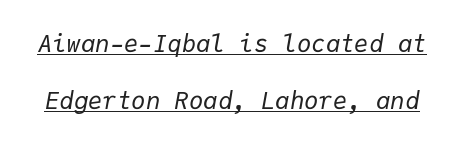
Q: Is the text bold? A: No.
Q: Is the text italic (slanted)? A: Yes, it leans right by about 9 degrees.
Q: Is the text underlined? A: Yes.
Q: Is the spacing between letters normal or unusually wide? A: Normal.
Q: Is the spacing between lines tight, normal or loose? A: Loose.
